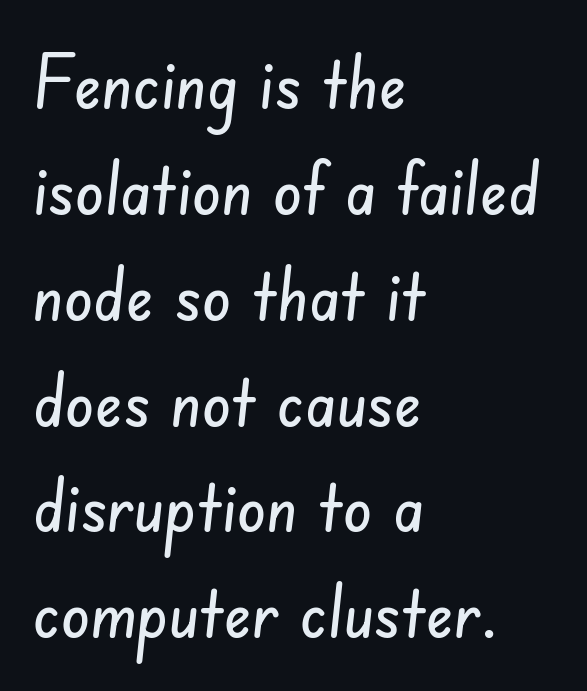
{"serif": "no", "width": "condensed", "stroke_contrast": "low", "x_height": "small", "monospaced": "no", "underline": "no", "align": "left", "line_spacing": "normal", "line_spacing_ratio": 1.45, "letter_spacing": "normal", "letter_spacing_em": 0.0, "glyph_px": 73}
